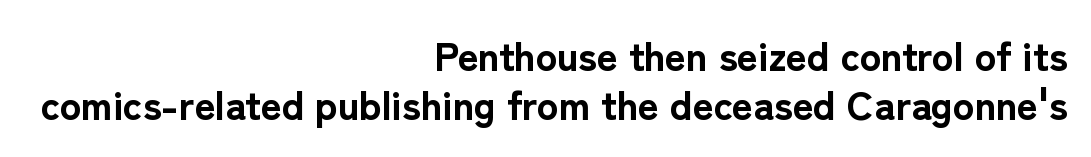
Where is the straight margin? On the right. A typesetter would label this face a sans. Posture: vertical. A dark, heavy texture on the line: the type is bold. What stands out about the letter spacing? Nothing — it is the standard amount.
